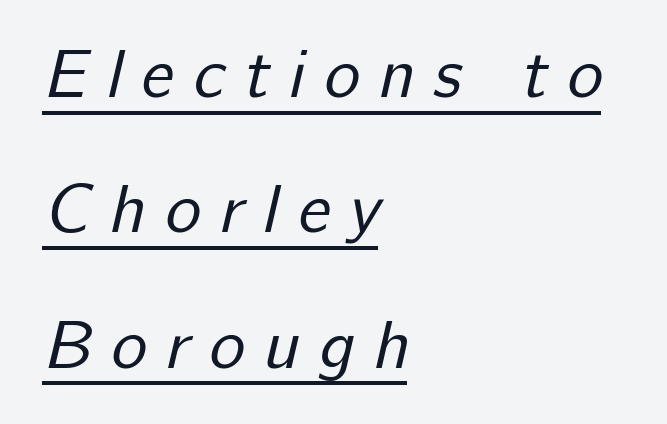
The image shows 68 px regular-weight sans-serif type; set left-aligned, loose line spacing (1.99x), unusually wide letter spacing (+0.28 em), underlined; low stroke contrast and a medium x-height.
